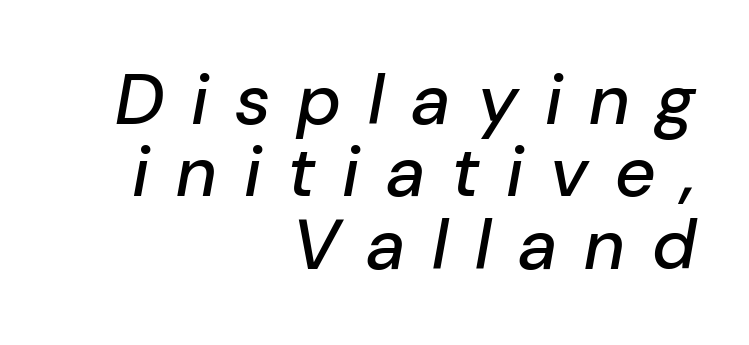
{"italic": "yes", "lean": "right", "slant_degrees": 10, "width": "normal", "stroke_contrast": "low", "x_height": "medium", "monospaced": "no", "underline": "no", "align": "right", "line_spacing": "tight", "line_spacing_ratio": 1.02, "letter_spacing": "wide", "letter_spacing_em": 0.38, "glyph_px": 71}
